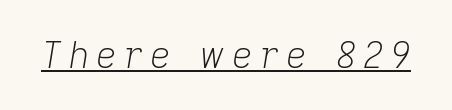
{"italic": "yes", "lean": "right", "slant_degrees": 9, "bold": "no", "weight": "light", "width": "normal", "stroke_contrast": "low", "x_height": "medium", "monospaced": "no", "underline": "yes", "glyph_px": 36}
